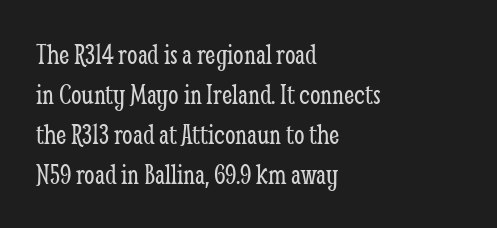
Q: Is the text bold? A: No.
Q: Is the text italic (slanted)? A: No, it is upright.
Q: Is the typeface a serif or a sans-serif typeface? A: Serif.
Q: Is the text underlined? A: No.
Q: How is the paragraph aligned? A: Left-aligned.
Q: Is the spacing between letters normal or unusually wide? A: Normal.
Q: Is the spacing between lines tight, normal or loose? A: Normal.
Q: Width (condensed, normal, or wide)? A: Condensed.
Q: Stroke contrast? A: Low.
Q: x-height? A: Medium.
Q: Monospaced? A: No.
